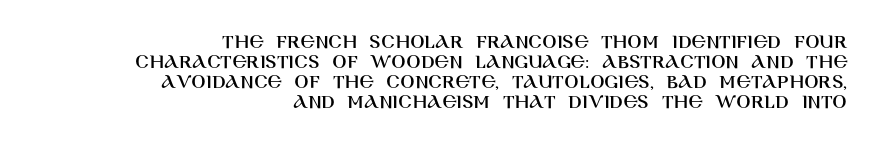
{"italic": "no", "underline": "no", "align": "right", "line_spacing": "tight", "line_spacing_ratio": 0.95, "letter_spacing": "normal", "letter_spacing_em": 0.0, "glyph_px": 21}
